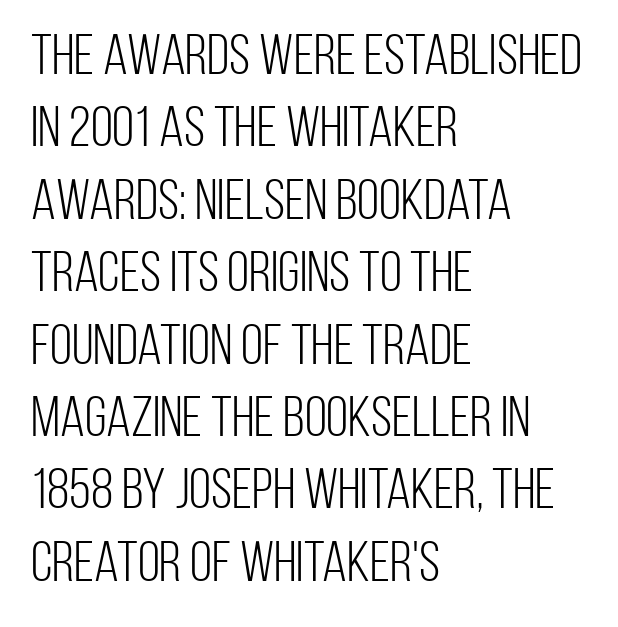
The image shows 57 px light, condensed sans-serif type, upright; set left-aligned, normal line spacing (1.27x), normal letter spacing, not underlined; low stroke contrast and a large x-height.
